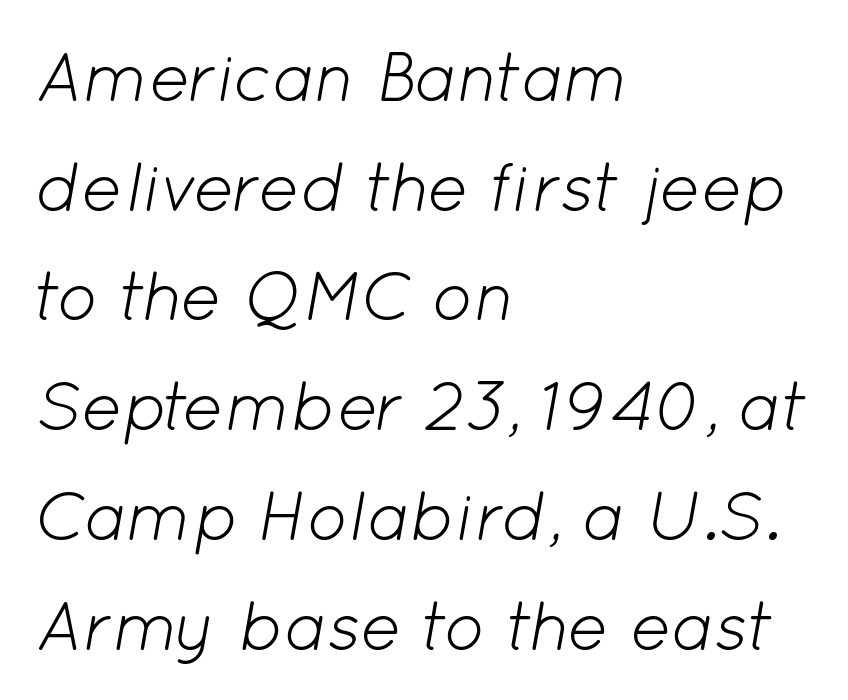
Line starts are locked; line ends wander. Note the varied advance widths — an 'i' is clearly narrower than an 'm'. Designer's note — italics engaged. Horizontal bands of white between lines are of average thickness.
